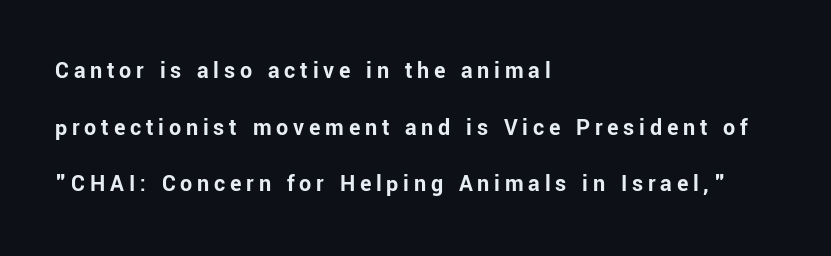
{"italic": "no", "bold": "yes", "underline": "no", "align": "left", "line_spacing": "loose", "line_spacing_ratio": 2.36, "letter_spacing": "wide", "letter_spacing_em": 0.2, "glyph_px": 24}
